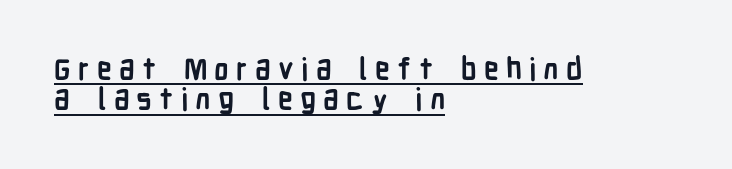
In terms of letterform style, serifs are entirely absent. The specimen includes a rule beneath the text block's lines. Designer's note — italics off, roman on. Is there much room between lines? No — they nearly touch.
